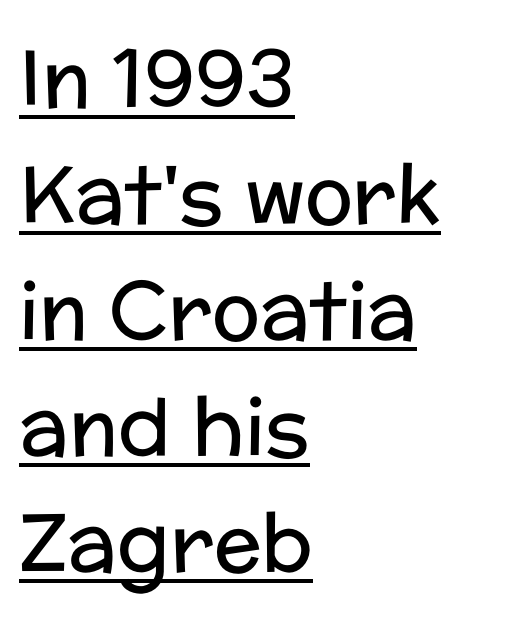
{"serif": "no", "italic": "no", "bold": "no", "weight": "regular", "width": "normal", "stroke_contrast": "low", "x_height": "medium", "monospaced": "no", "underline": "yes", "align": "left", "line_spacing": "normal", "line_spacing_ratio": 1.45, "letter_spacing": "normal", "letter_spacing_em": 0.0, "glyph_px": 80}
